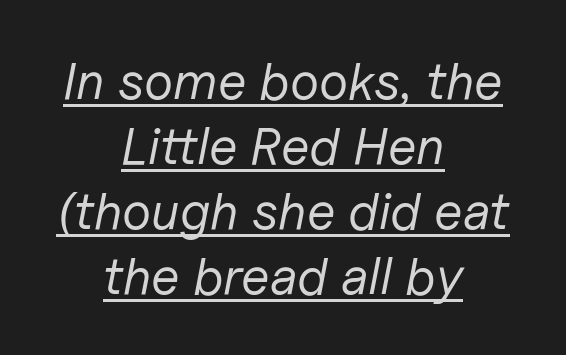
The strokes are not fattened; the text isn't bold. Tall strokes in this sample are angled rather than plumb. How would I describe the line gaps? Plain and ordinary. The tracking reads as untouched default to a designer's eye. Here the designer chose a conventional face with non-uniform glyph widths.
